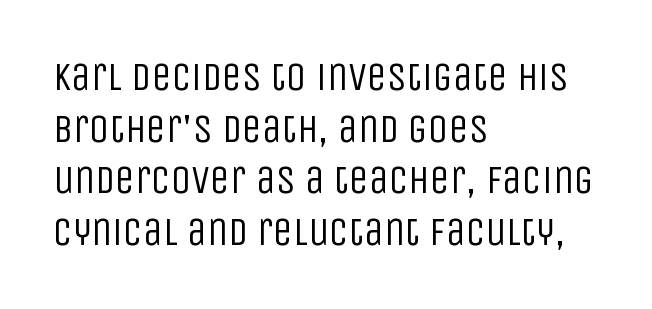
The image shows 40 px regular-weight, condensed sans-serif type, upright; set left-aligned, normal line spacing (1.29x), normal letter spacing, not underlined; low stroke contrast and a large x-height.
